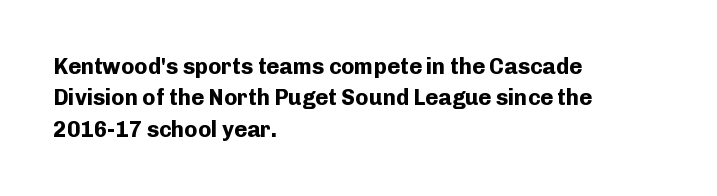
The image shows 22 px bold type, upright; set left-aligned, normal line spacing (1.43x), normal letter spacing, not underlined.
